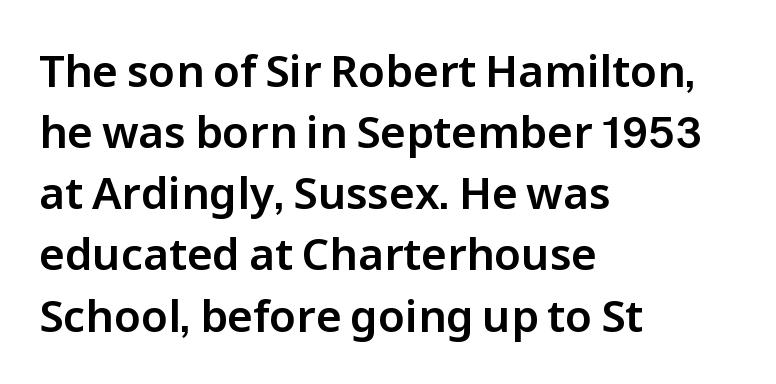
The glyphs in this specimen are sans serif. Bare-footed words on every line. Posture: upright roman. Does the copy run flush right? No — it runs flush left.
